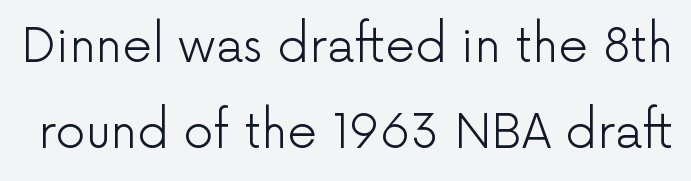
Students, note that the glyphs here touch the page at normal intervals. Stroke mass is kept to a normal reading level or below. These lines are rendered in a variable-pitch font. Serif or sans? Sans — the stroke terminals are bare. Lines of text with bare space underneath.
